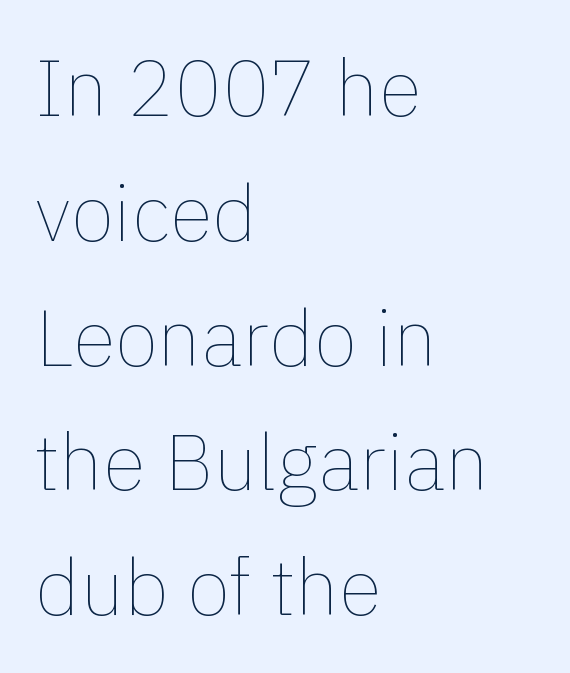
Here the glyphs are tracked normally, forming tight word shapes. The specimen reads as upright at a glance. The passage is arranged the way most books set body copy — flush left. Beneath every word, the page is bare.
